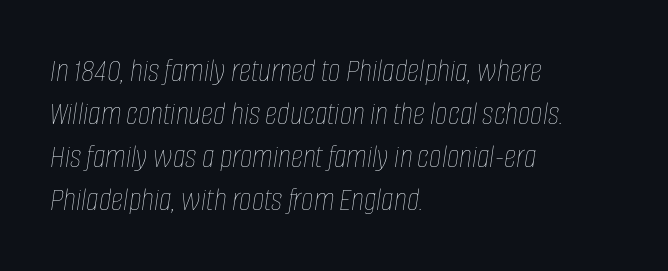
{"italic": "yes", "lean": "right", "slant_degrees": 8, "bold": "no", "weight": "thin", "width": "condensed", "stroke_contrast": "low", "x_height": "large", "monospaced": "no", "underline": "no", "align": "left", "line_spacing": "normal", "line_spacing_ratio": 1.26, "letter_spacing": "normal", "letter_spacing_em": 0.0, "glyph_px": 34}
